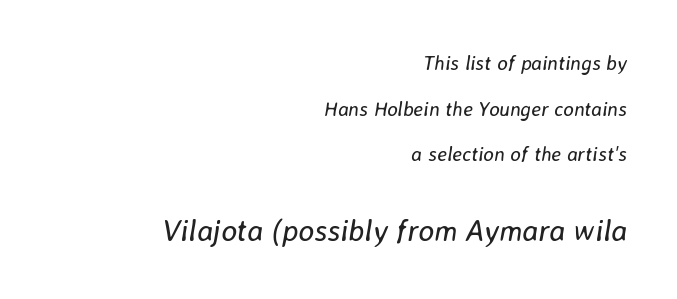
Q: Is the text bold? A: No.
Q: Is the text italic (slanted)? A: Yes, it leans right by about 8 degrees.
Q: Is the text underlined? A: No.
Q: How is the paragraph aligned? A: Right-aligned.
Q: Is the spacing between letters normal or unusually wide? A: Normal.
Q: Is the spacing between lines tight, normal or loose? A: Loose.
Q: Which block of text is set in a larger size, the first (top) or the second (bottom)? A: The second (bottom) one.
Q: Width (condensed, normal, or wide)? A: Normal.
Q: Stroke contrast? A: Low.
Q: x-height? A: Medium.
Q: Monospaced? A: No.
